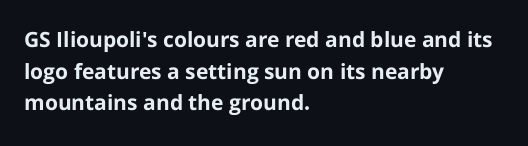
Q: Is the text bold? A: Yes.
Q: Is the text italic (slanted)? A: No, it is upright.
Q: Is the text underlined? A: No.
Q: How is the paragraph aligned? A: Left-aligned.
Q: Is the spacing between letters normal or unusually wide? A: Normal.
Q: Is the spacing between lines tight, normal or loose? A: Normal.
